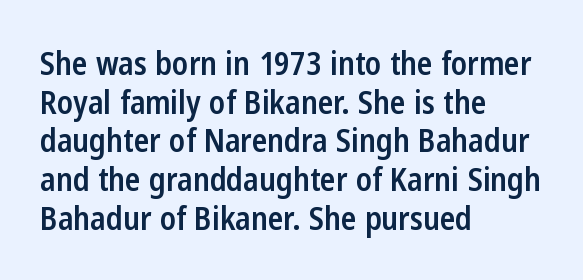
The image shows 32 px semibold, condensed sans-serif type, upright; set left-aligned, line spacing 1.21x, normal letter spacing, not underlined; low stroke contrast and a medium x-height.
